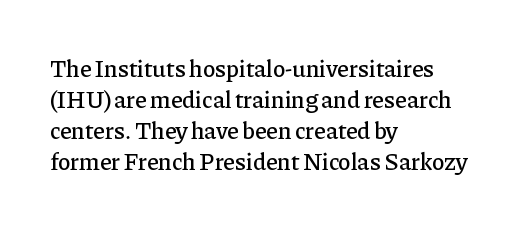
Q: Is the text italic (slanted)? A: No, it is upright.
Q: Is the text underlined? A: No.
Q: How is the paragraph aligned? A: Left-aligned.
Q: Is the spacing between letters normal or unusually wide? A: Normal.
Q: Is the spacing between lines tight, normal or loose? A: Normal.
